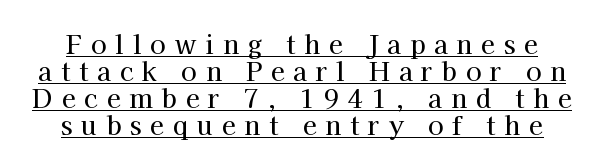
{"italic": "no", "underline": "yes", "line_spacing": "tight", "line_spacing_ratio": 1.08, "letter_spacing": "wide", "letter_spacing_em": 0.36, "glyph_px": 25}
